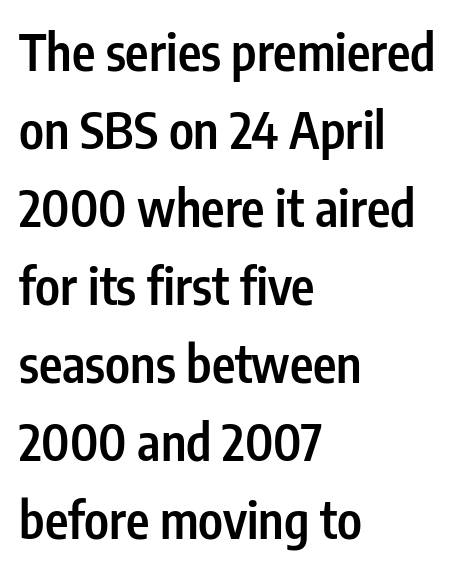
{"serif": "no", "italic": "no", "bold": "semi", "weight": "semibold", "width": "condensed", "stroke_contrast": "low", "x_height": "medium", "monospaced": "no", "underline": "no", "align": "left", "line_spacing": "normal", "line_spacing_ratio": 1.56, "letter_spacing": "normal", "letter_spacing_em": 0.0, "glyph_px": 50}
